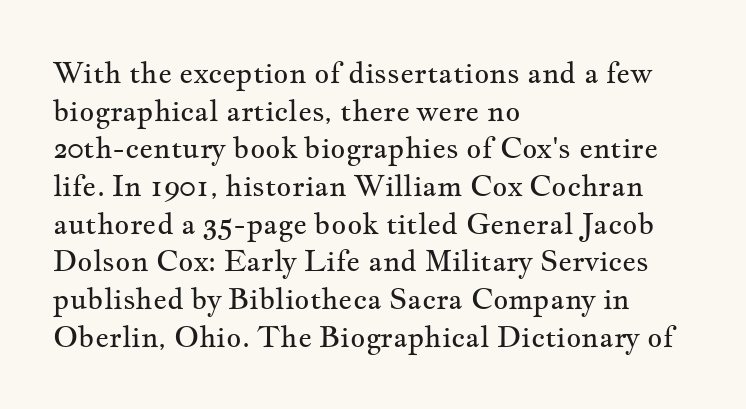
The area under the type is left untouched. Regarding serifs, this sample has them. Quick note: not italic, upright. The tracking reads as untouched default to a designer's eye. The lines in this sample share a left origin and differ only in where they stop.
